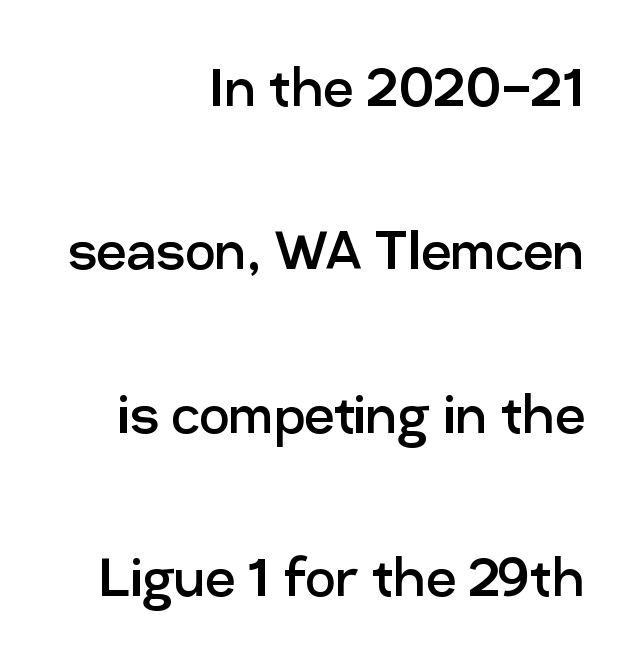
Q: Is the text bold? A: No.
Q: Is the text italic (slanted)? A: No, it is upright.
Q: Is the typeface a serif or a sans-serif typeface? A: Sans-serif.
Q: Is the text underlined? A: No.
Q: How is the paragraph aligned? A: Right-aligned.
Q: Is the spacing between letters normal or unusually wide? A: Normal.
Q: Is the spacing between lines tight, normal or loose? A: Loose.
Q: Width (condensed, normal, or wide)? A: Normal.
Q: Stroke contrast? A: Low.
Q: x-height? A: Medium.
Q: Monospaced? A: No.
